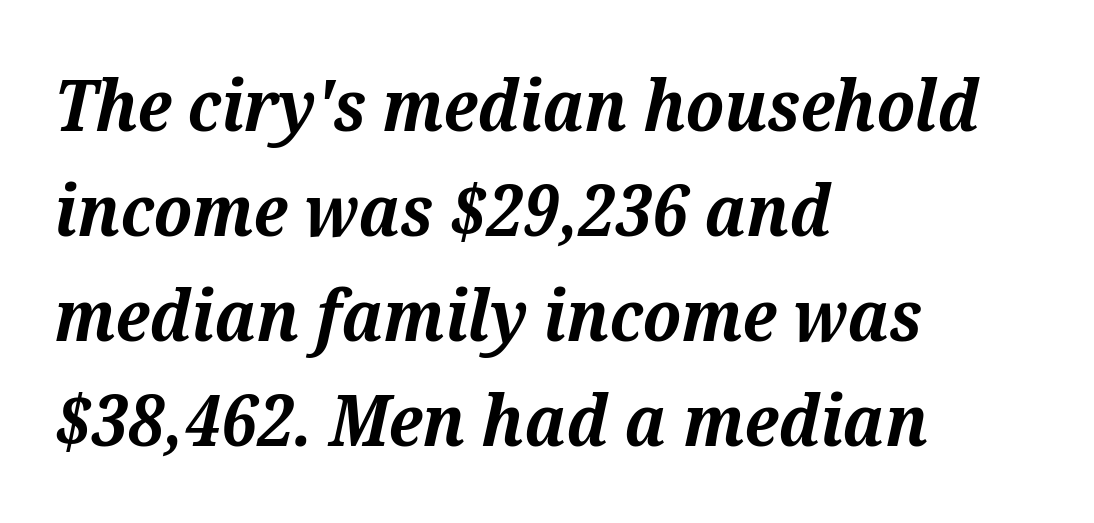
Character widths vary here, with narrow letters taking less room than wide ones. Emphasis-style slanted type is in use. Check the space under the baseline: it is left empty. The lines are quadded left. Typographically, this falls in the serif category.
